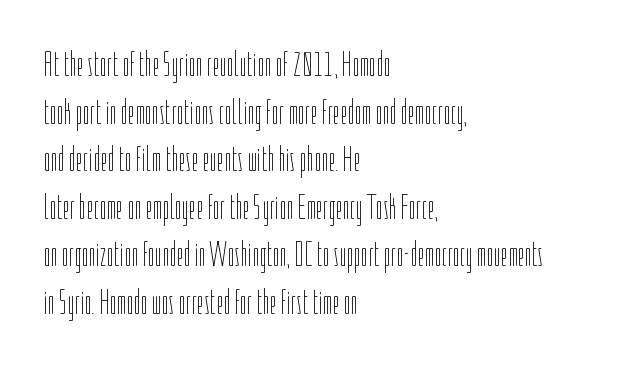
Typeset ragged right — the left edge is the straight one. Tracking value appears to be zero — textbook default spacing. Think standard paragraph weight, or any step lighter than that. Notice how descenders clear the ascenders below comfortably — that's standard leading.
